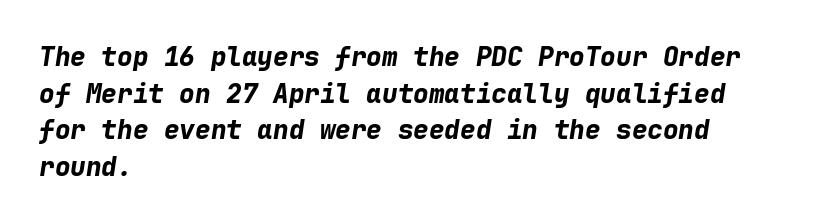
The image shows 26 px bold type, italic (leaning right); set left-aligned, normal line spacing (1.41x), normal letter spacing, not underlined.
